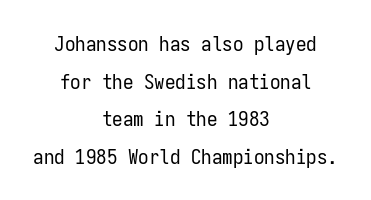
Q: Is the text bold? A: No.
Q: Is the text italic (slanted)? A: No, it is upright.
Q: Is the text underlined? A: No.
Q: How is the paragraph aligned? A: Centered.
Q: Is the spacing between letters normal or unusually wide? A: Normal.
